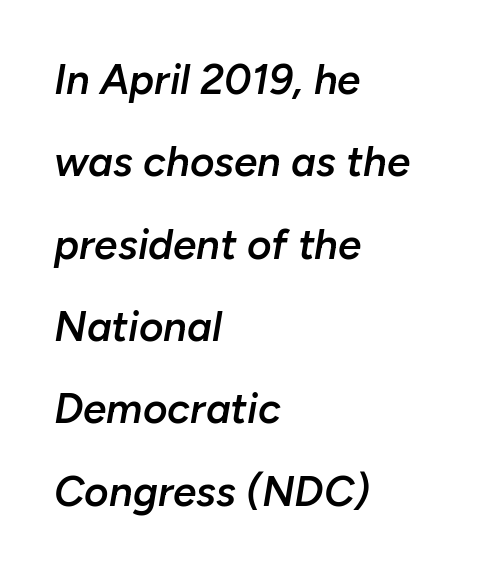
{"italic": "yes", "lean": "right", "slant_degrees": 10, "bold": "semi", "weight": "semibold", "width": "normal", "stroke_contrast": "low", "x_height": "medium", "monospaced": "no", "underline": "no", "align": "left", "line_spacing": "loose", "line_spacing_ratio": 1.96, "letter_spacing": "normal", "letter_spacing_em": 0.0, "glyph_px": 42}
